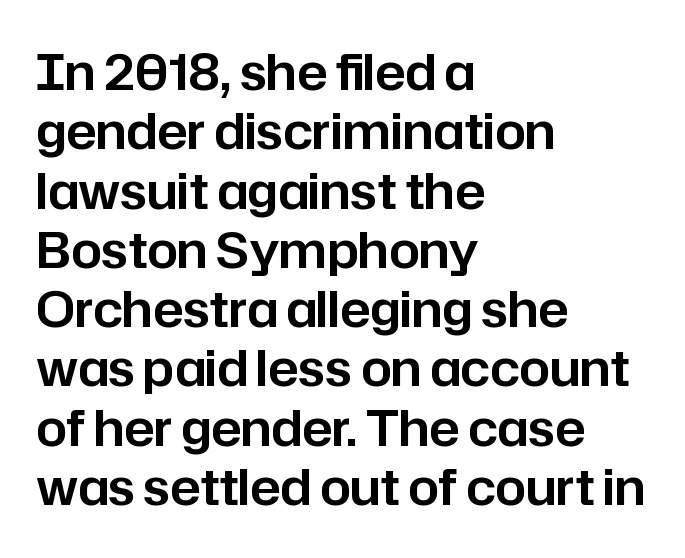
Q: Is the text italic (slanted)? A: No, it is upright.
Q: Is the typeface a serif or a sans-serif typeface? A: Sans-serif.
Q: Is the text underlined? A: No.
Q: How is the paragraph aligned? A: Left-aligned.
Q: Is the spacing between letters normal or unusually wide? A: Normal.
Q: Width (condensed, normal, or wide)? A: Normal.
Q: Stroke contrast? A: Low.
Q: x-height? A: Medium.
Q: Monospaced? A: No.
